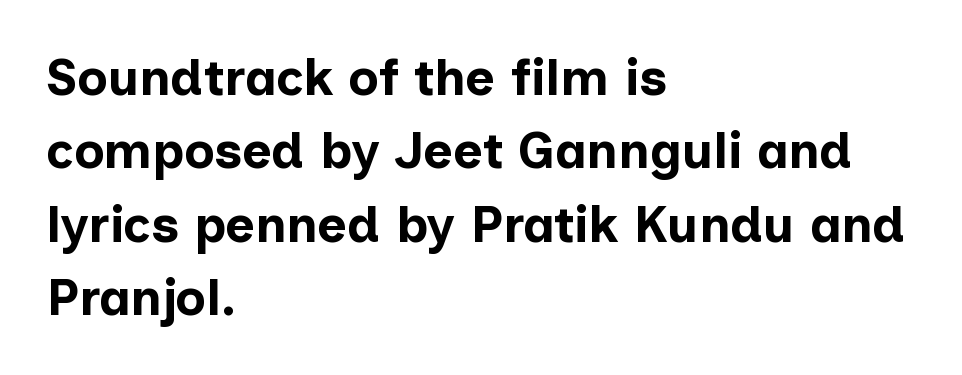
{"serif": "no", "italic": "no", "bold": "yes", "weight": "bold", "width": "normal", "stroke_contrast": "low", "x_height": "medium", "monospaced": "no", "underline": "no", "align": "left", "line_spacing": "normal", "line_spacing_ratio": 1.44, "letter_spacing": "normal", "letter_spacing_em": 0.0, "glyph_px": 51}
